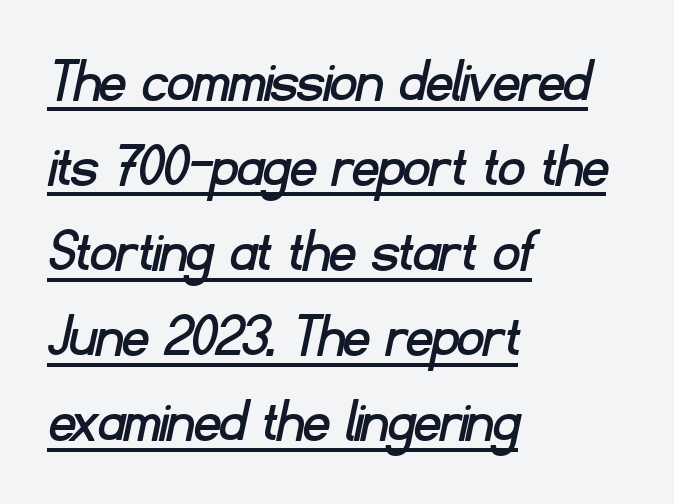
The image shows 64 px sans-serif type; set left-aligned, normal line spacing (1.33x), normal letter spacing, underlined; low stroke contrast and a small x-height.
